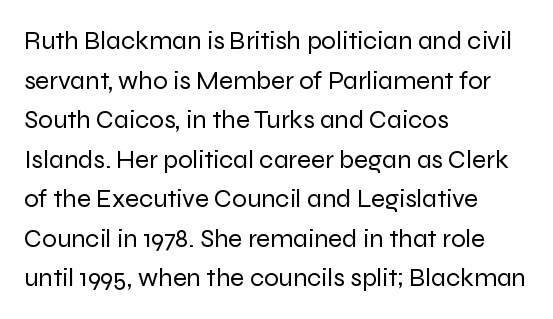
The image shows 26 px text type, upright; set left-aligned, normal line spacing (1.52x), normal letter spacing, not underlined.
